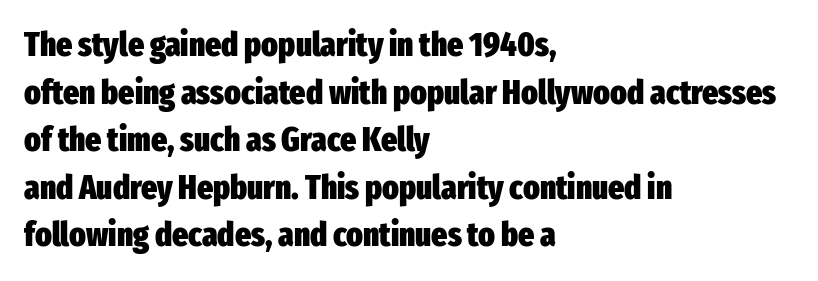
A clean baseline with only descenders dipping below it. The compositor pushed each line to the left boundary. The line-height multiplier appears to be the usual default. Ascenders rise straight up at ninety degrees. The face used here has the dense, thick strokes of a bold. The typeface chosen for these lines omits serifs.
